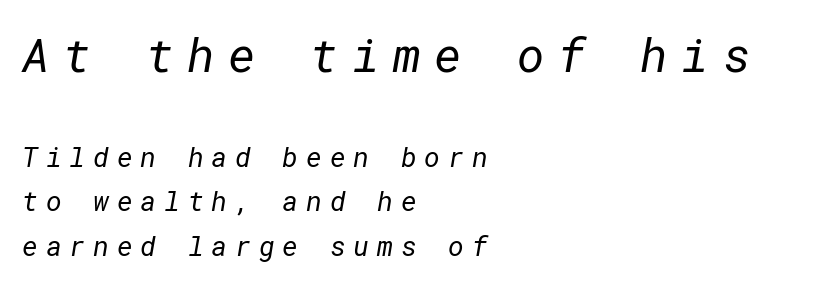
{"serif": "no", "bold": "no", "weight": "regular", "width": "normal", "stroke_contrast": "low", "x_height": "medium", "underline": "no", "align": "left", "line_spacing": "normal", "line_spacing_ratio": 1.66, "letter_spacing": "wide", "letter_spacing_em": 0.29, "larger_block": "first", "size_ratio": 1.74, "glyph_px": 47}
